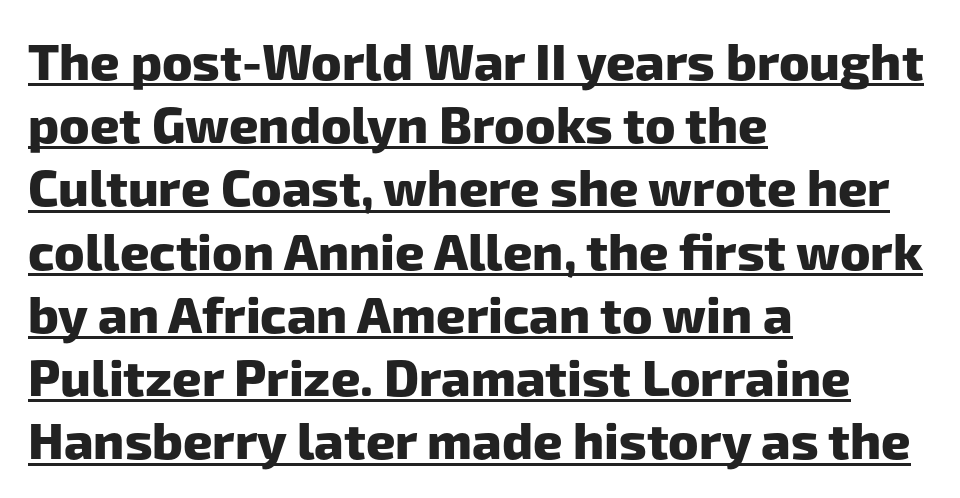
{"serif": "no", "bold": "yes", "weight": "heavy", "width": "normal", "stroke_contrast": "low", "x_height": "medium", "monospaced": "no", "underline": "yes", "align": "left", "line_spacing_ratio": 1.24, "letter_spacing": "normal", "letter_spacing_em": 0.0, "glyph_px": 51}
